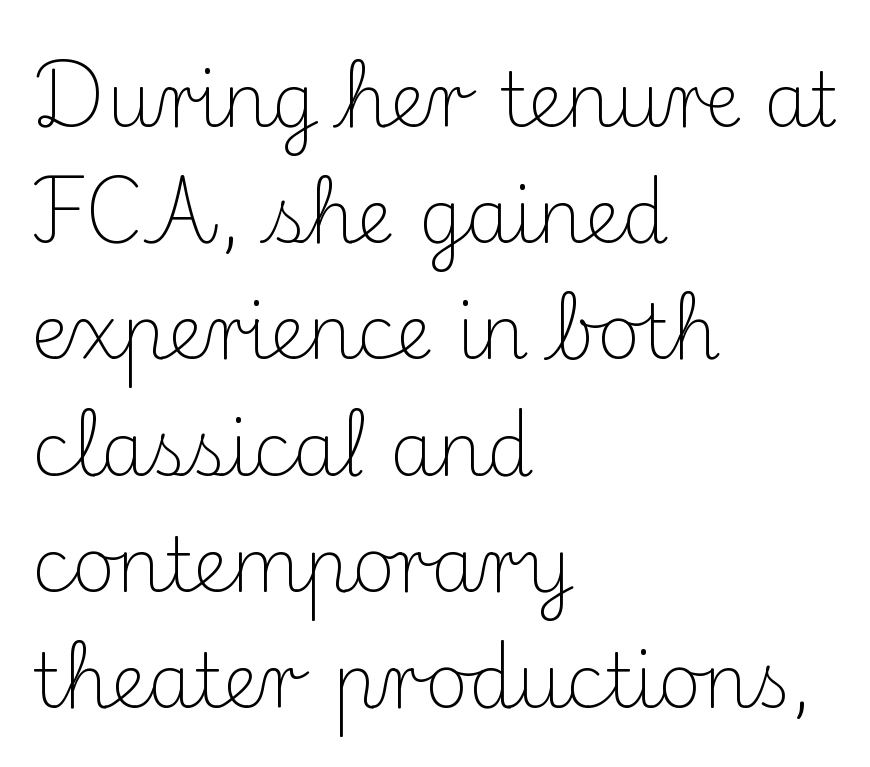
{"serif": "yes", "italic": "no", "bold": "no", "weight": "light", "width": "normal", "stroke_contrast": "medium", "x_height": "small", "monospaced": "no", "underline": "no", "align": "left", "line_spacing": "normal", "line_spacing_ratio": 1.57, "letter_spacing": "normal", "letter_spacing_em": 0.0, "glyph_px": 74}
